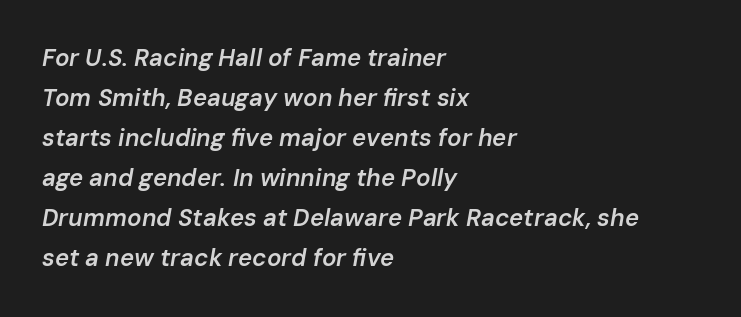
Leftover space on each line is placed entirely after the last word. Is the type bold? Partly — it's a semibold, heavier than regular but not fully bold. The face used here is rendered with its standard letterfit. The zone under the glyphs is completely vacant.
